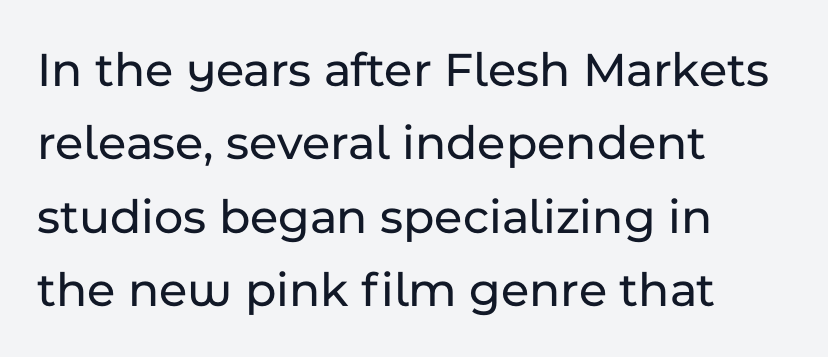
The image shows 50 px sans-serif type, upright; set left-aligned, normal line spacing (1.47x), normal letter spacing, not underlined; low stroke contrast and a medium x-height.
